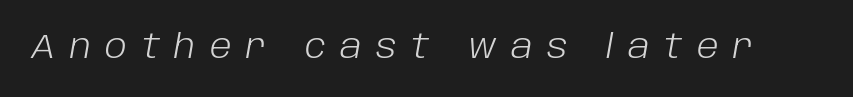
Anything drawn beneath the words? Only blank space. Spacing between characters has been opened up far beyond the box default. This reads as an unemphasized weight, regular at the heaviest. Rendered with sloped, italic letterforms. The face used here is proportionally spaced, like ordinary book or web type.
